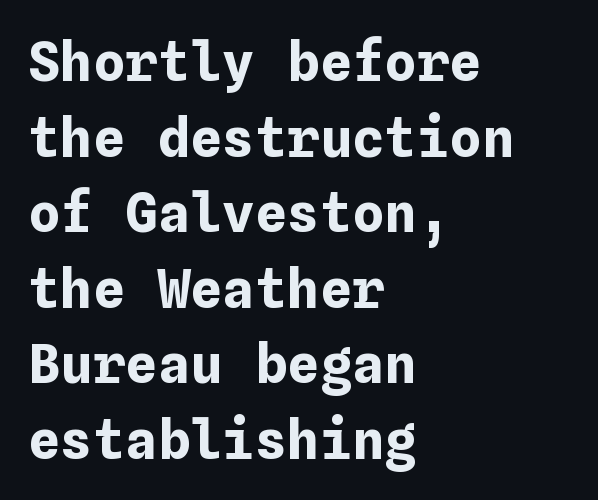
Q: Is the text bold? A: Yes.
Q: Is the text italic (slanted)? A: No, it is upright.
Q: Is the text underlined? A: No.
Q: How is the paragraph aligned? A: Left-aligned.
Q: Is the spacing between letters normal or unusually wide? A: Normal.
Q: Is the spacing between lines tight, normal or loose? A: Normal.
Q: Width (condensed, normal, or wide)? A: Normal.
Q: Stroke contrast? A: Low.
Q: x-height? A: Medium.
